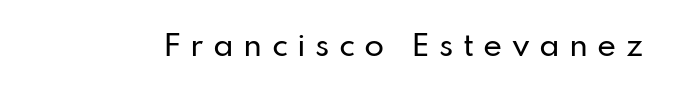
Q: Is the text italic (slanted)? A: No, it is upright.
Q: Is the typeface a serif or a sans-serif typeface? A: Sans-serif.
Q: Is the text underlined? A: No.
Q: Is the spacing between letters normal or unusually wide? A: Unusually wide.
Q: Width (condensed, normal, or wide)? A: Normal.
Q: Stroke contrast? A: Low.
Q: x-height? A: Small.
Q: Monospaced? A: No.
